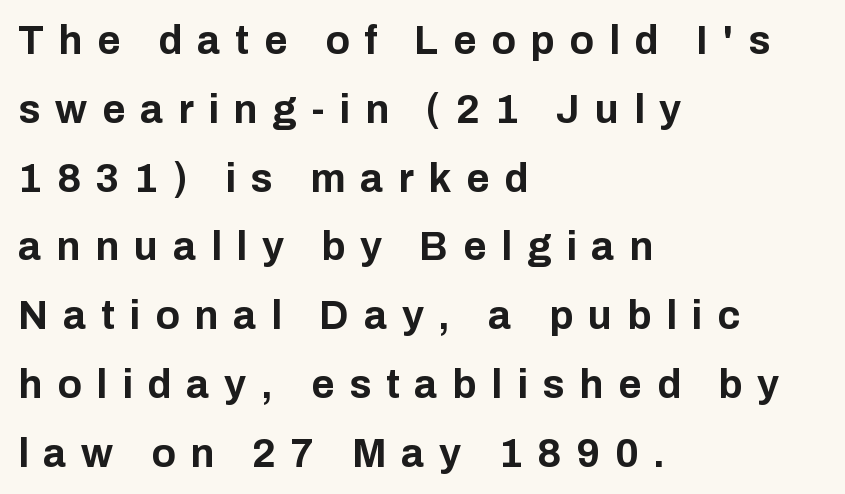
{"serif": "no", "italic": "no", "bold": "yes", "weight": "bold", "width": "normal", "stroke_contrast": "low", "x_height": "medium", "monospaced": "no", "underline": "no", "align": "left", "line_spacing_ratio": 1.72, "letter_spacing": "wide", "letter_spacing_em": 0.37, "glyph_px": 40}
